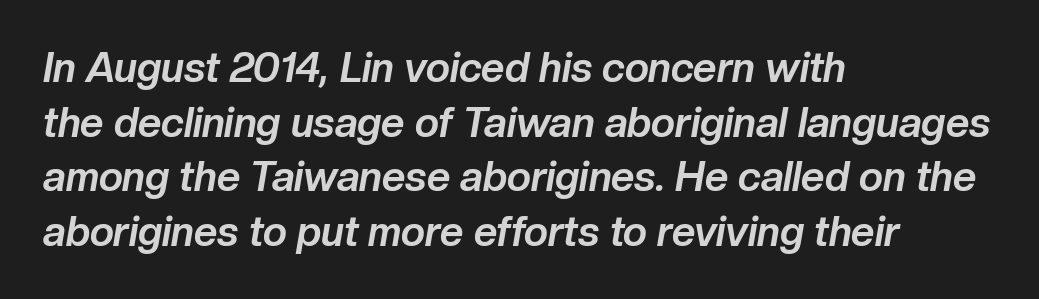
Spacing verdict: proportional, widths tailored to each character. A bare baseline throughout the passage. Each word holds together tightly as a unit, with standard inter-letter gaps. Is the type slanted? Yes — the strokes lean at a clear angle. Line beginnings align vertically; line endings do not. A dark, heavy texture on the line: the type is bold.
